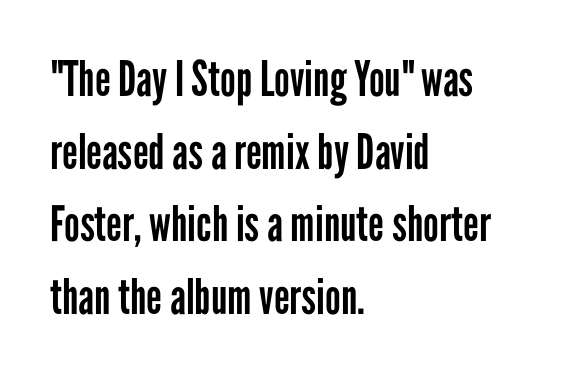
I'd call this a sans setting — the letters go barefoot. Each letter keeps its own natural width here, so spacing adapts to shape. The letters sit at their default tracking, neither squeezed nor spread. The axis of the letterforms is exactly vertical. Visually the block forms a straight wall on the left and a jagged coastline on the right.
